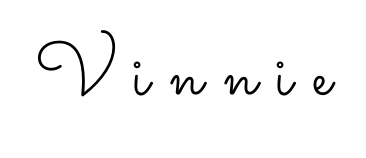
The image shows 76 px light, wide type; set unusually wide letter spacing (+0.26 em), not underlined; low stroke contrast and a small x-height.
